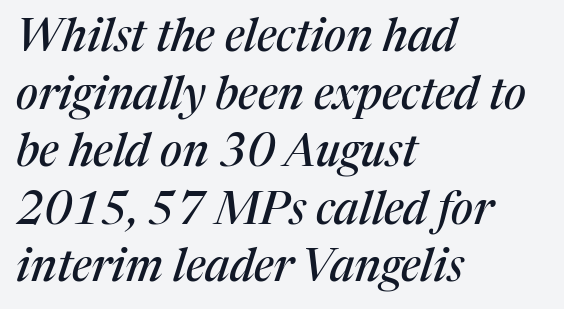
Q: Is the text italic (slanted)? A: Yes, it leans right by about 17 degrees.
Q: Is the typeface a serif or a sans-serif typeface? A: Serif.
Q: Is the text underlined? A: No.
Q: How is the paragraph aligned? A: Left-aligned.
Q: Is the spacing between letters normal or unusually wide? A: Normal.
Q: Is the spacing between lines tight, normal or loose? A: Normal.
Q: Width (condensed, normal, or wide)? A: Normal.
Q: Stroke contrast? A: Medium.
Q: x-height? A: Medium.
Q: Monospaced? A: No.
